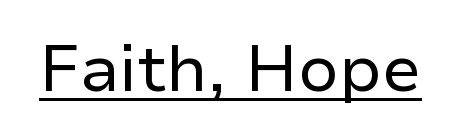
{"serif": "no", "italic": "no", "bold": "no", "weight": "regular", "width": "normal", "stroke_contrast": "low", "x_height": "medium", "monospaced": "no", "underline": "yes", "letter_spacing": "normal", "letter_spacing_em": 0.0, "glyph_px": 66}
